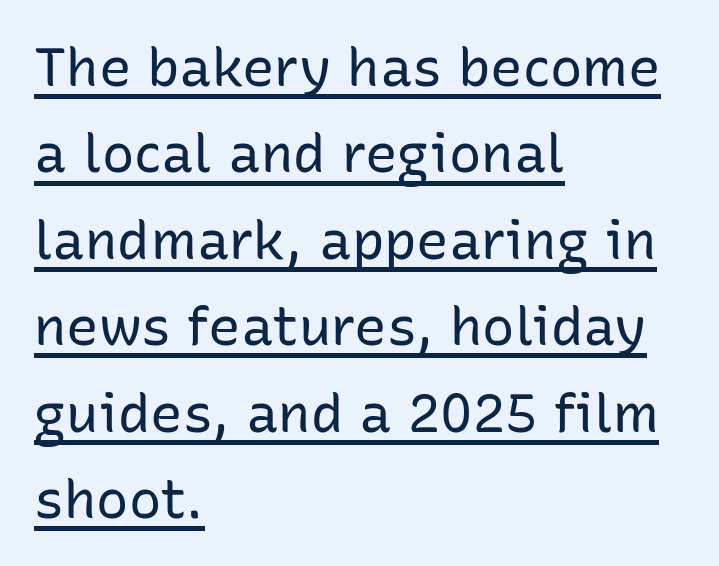
{"serif": "no", "italic": "no", "bold": "no", "weight": "regular", "width": "normal", "stroke_contrast": "low", "x_height": "medium", "monospaced": "no", "underline": "yes", "align": "left", "line_spacing": "normal", "line_spacing_ratio": 1.6, "letter_spacing": "normal", "letter_spacing_em": 0.0, "glyph_px": 54}
